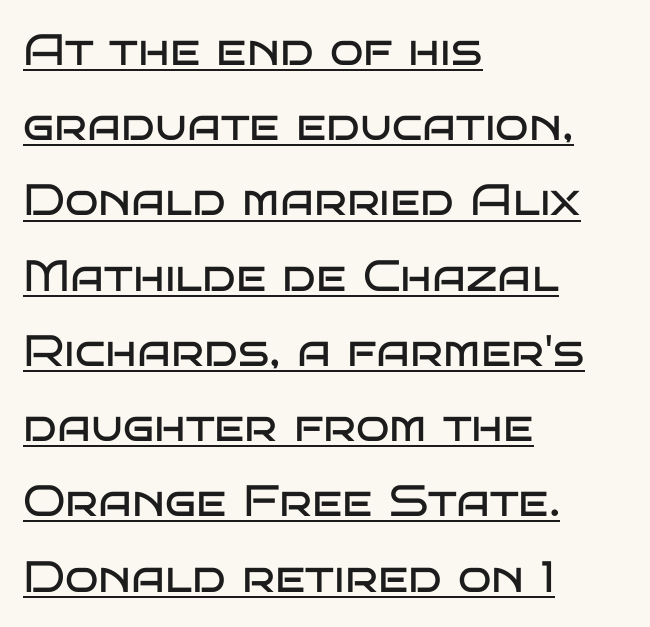
The image shows 44 px regular-weight, wide sans-serif type, upright; set left-aligned, line spacing 1.71x, normal letter spacing, underlined; low stroke contrast and a large x-height.
